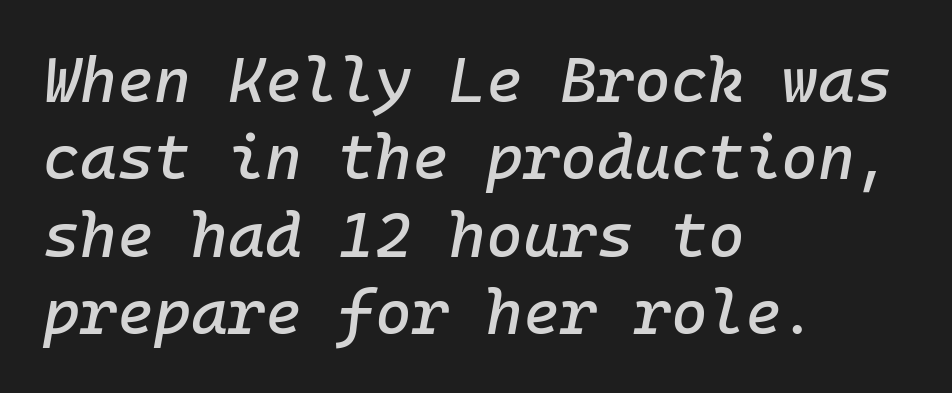
{"italic": "yes", "lean": "right", "slant_degrees": 10, "width": "normal", "stroke_contrast": "low", "x_height": "medium", "monospaced": "yes", "underline": "no", "align": "left", "line_spacing_ratio": 1.23, "letter_spacing": "normal", "letter_spacing_em": 0.0, "glyph_px": 63}
